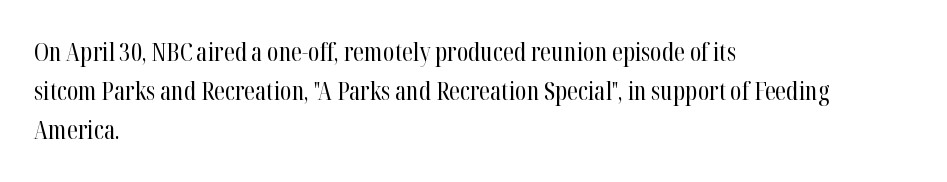
{"italic": "no", "bold": "no", "underline": "no", "align": "left", "line_spacing": "normal", "line_spacing_ratio": 1.57, "letter_spacing": "normal", "letter_spacing_em": 0.0, "glyph_px": 25}
